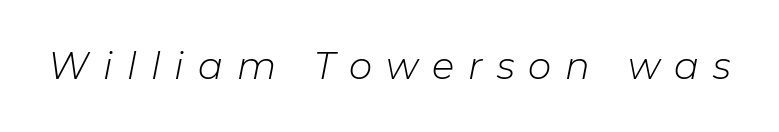
Q: Is the text bold? A: No.
Q: Is the text italic (slanted)? A: Yes, it leans right by about 11 degrees.
Q: Is the text underlined? A: No.
Q: Is the spacing between letters normal or unusually wide? A: Unusually wide.
Q: Width (condensed, normal, or wide)? A: Normal.
Q: Stroke contrast? A: Low.
Q: x-height? A: Medium.
Q: Monospaced? A: No.
